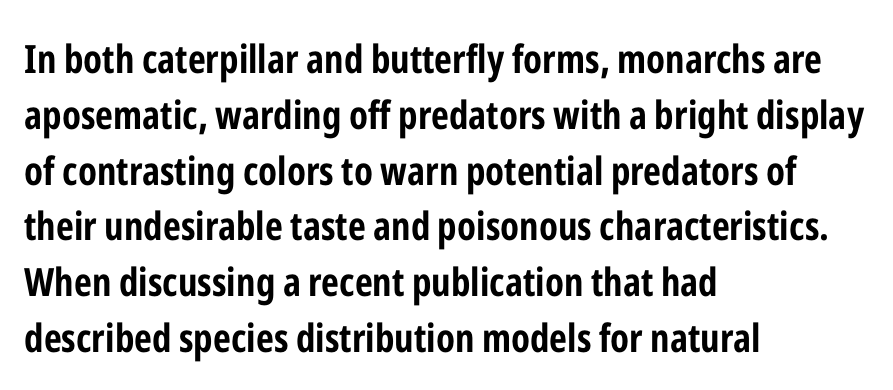
Q: Is the text bold? A: Yes.
Q: Is the text italic (slanted)? A: No, it is upright.
Q: Is the typeface a serif or a sans-serif typeface? A: Sans-serif.
Q: Is the text underlined? A: No.
Q: How is the paragraph aligned? A: Left-aligned.
Q: Is the spacing between letters normal or unusually wide? A: Normal.
Q: Is the spacing between lines tight, normal or loose? A: Normal.
Q: Width (condensed, normal, or wide)? A: Condensed.
Q: Stroke contrast? A: Low.
Q: x-height? A: Medium.
Q: Monospaced? A: No.
